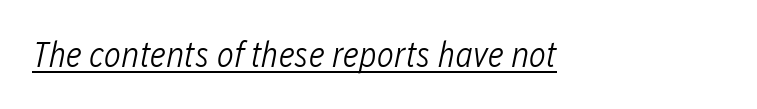
{"italic": "yes", "lean": "right", "slant_degrees": 12, "bold": "no", "weight": "light", "width": "condensed", "stroke_contrast": "low", "x_height": "medium", "monospaced": "no", "underline": "yes", "letter_spacing": "normal", "letter_spacing_em": 0.0, "glyph_px": 36}
